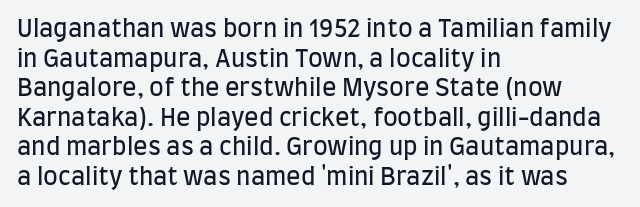
{"italic": "no", "bold": "no", "underline": "no", "align": "left", "line_spacing_ratio": 1.23, "letter_spacing": "normal", "letter_spacing_em": 0.0, "glyph_px": 24}
